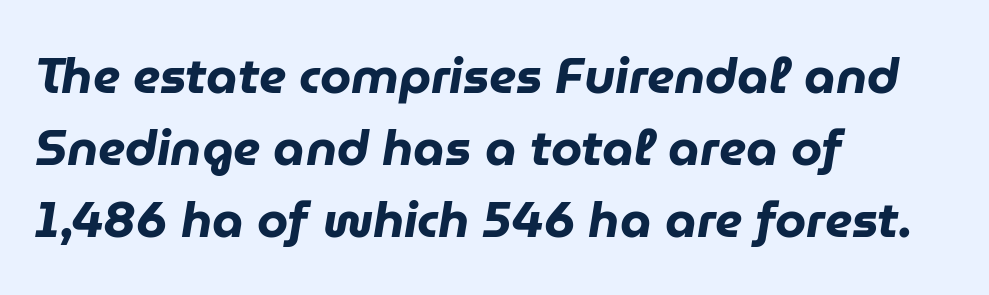
{"italic": "yes", "lean": "right", "slant_degrees": 9, "bold": "yes", "weight": "heavy", "width": "normal", "stroke_contrast": "low", "x_height": "medium", "monospaced": "no", "underline": "no", "align": "left", "line_spacing": "normal", "line_spacing_ratio": 1.44, "letter_spacing": "normal", "letter_spacing_em": 0.0, "glyph_px": 50}
